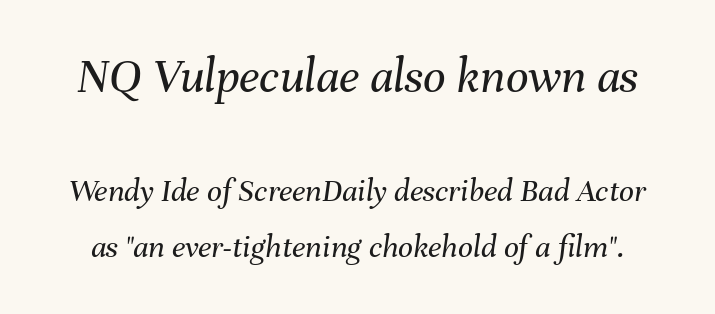
Q: Is the text bold? A: No.
Q: Is the text italic (slanted)? A: Yes, it leans right by about 8 degrees.
Q: Is the text underlined? A: No.
Q: Is the spacing between letters normal or unusually wide? A: Normal.
Q: Is the spacing between lines tight, normal or loose? A: Normal.
Q: Which block of text is set in a larger size, the first (top) or the second (bottom)? A: The first (top) one.
Q: Width (condensed, normal, or wide)? A: Normal.
Q: Stroke contrast? A: Medium.
Q: x-height? A: Medium.
Q: Monospaced? A: No.
